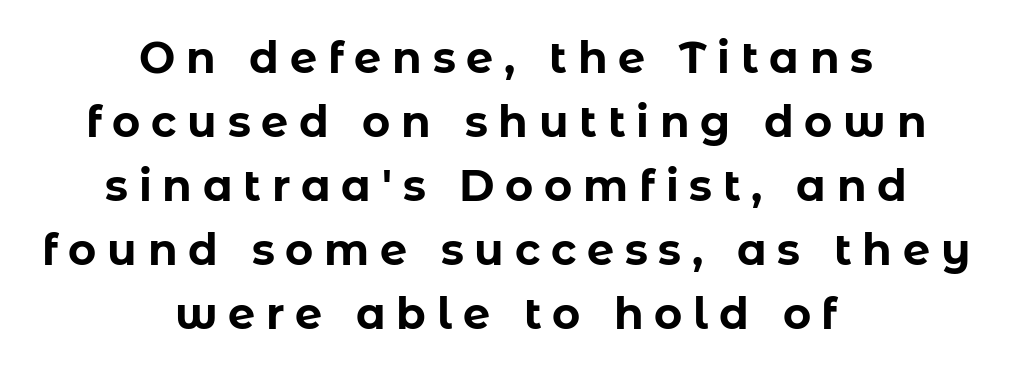
Q: Is the text bold? A: Yes.
Q: Is the text italic (slanted)? A: No, it is upright.
Q: Is the typeface a serif or a sans-serif typeface? A: Sans-serif.
Q: Is the text underlined? A: No.
Q: How is the paragraph aligned? A: Centered.
Q: Is the spacing between letters normal or unusually wide? A: Unusually wide.
Q: Is the spacing between lines tight, normal or loose? A: Normal.
Q: Width (condensed, normal, or wide)? A: Normal.
Q: Stroke contrast? A: Low.
Q: x-height? A: Medium.
Q: Monospaced? A: No.
